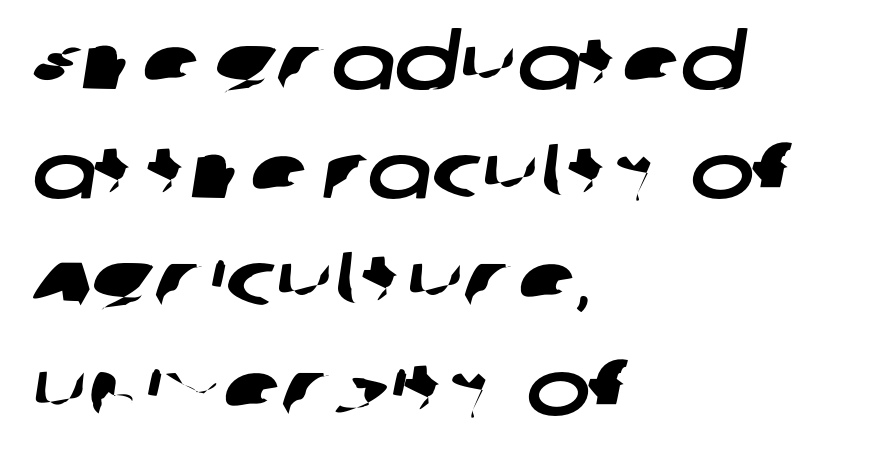
The image shows 77 px wide sans-serif type; set left-aligned, normal line spacing (1.41x), normal letter spacing, not underlined; low stroke contrast and a large x-height.
